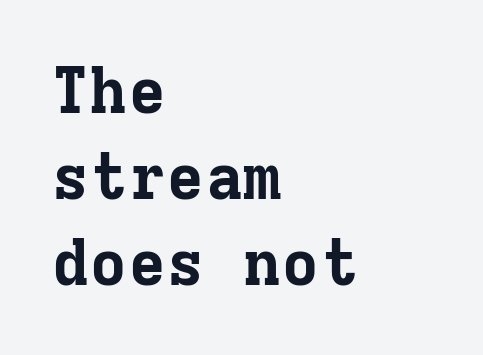
Q: Is the text bold? A: Yes.
Q: Is the text italic (slanted)? A: No, it is upright.
Q: Is the typeface a serif or a sans-serif typeface? A: Serif.
Q: Is the text underlined? A: No.
Q: How is the paragraph aligned? A: Left-aligned.
Q: Is the spacing between letters normal or unusually wide? A: Normal.
Q: Is the spacing between lines tight, normal or loose? A: Normal.
Q: Width (condensed, normal, or wide)? A: Normal.
Q: Stroke contrast? A: Low.
Q: x-height? A: Medium.
Q: Monospaced? A: Yes.
